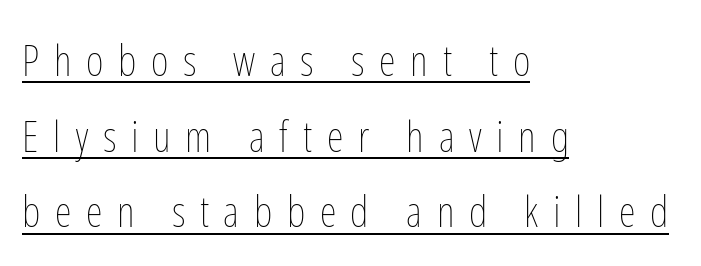
Tracking here is generous; glyphs stand well apart from one another. The passage shown is typed in a proportional face where columns would drift. The rag falls on the right side of this text block. Italic? Not at all — the glyphs are vertical.
